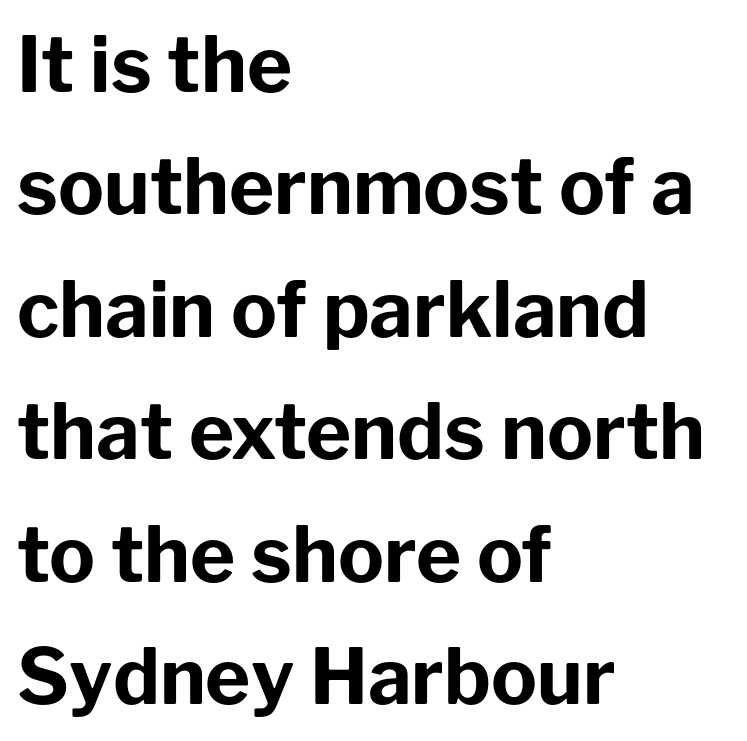
The image shows 77 px bold sans-serif type, upright; set left-aligned, normal line spacing (1.59x), normal letter spacing, not underlined; low stroke contrast and a medium x-height.
